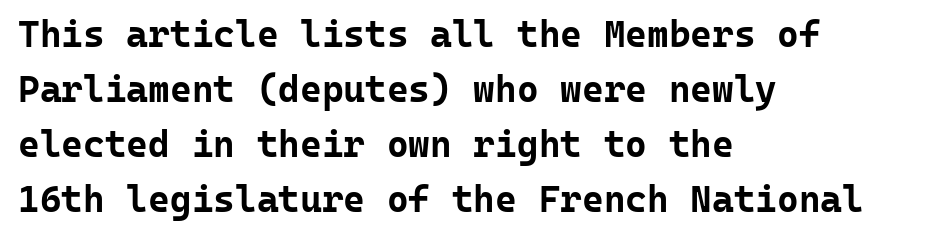
The letters carry no serifs — their stems end cleanly without finishing strokes. Check the space under the baseline: it is left empty. The font's upright variant was chosen for this text. Looks like terminal output: every glyph gets an equal slot. The rag falls on the right side of this text block.
